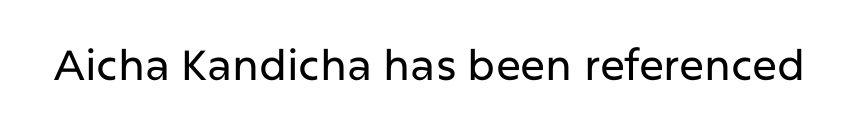
{"serif": "no", "italic": "no", "width": "normal", "stroke_contrast": "low", "x_height": "medium", "monospaced": "no", "underline": "no", "letter_spacing": "normal", "letter_spacing_em": 0.0, "glyph_px": 42}
